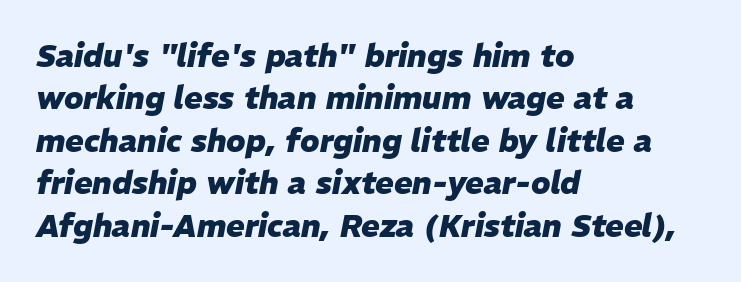
Spacing between characters is what you'd get straight out of the box. A dark, heavy texture on the line: the type is bold. A typesetter would mark this as italic. Left-aligned paragraph, ragged on the right. Rows of type keep a routine distance in the vertical direction. Proportional: the letters do not fall into vertical columns.
